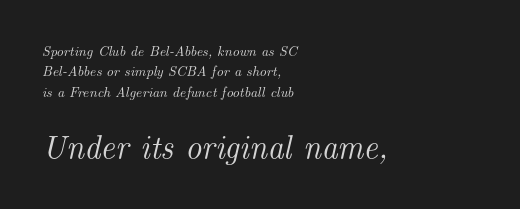
{"serif": "yes", "italic": "yes", "lean": "right", "slant_degrees": 14, "width": "normal", "stroke_contrast": "medium", "x_height": "small", "monospaced": "no", "underline": "no", "align": "left", "line_spacing": "normal", "line_spacing_ratio": 1.45, "letter_spacing": "normal", "letter_spacing_em": 0.0, "larger_block": "second", "size_ratio": 2.29, "glyph_px": 32}
